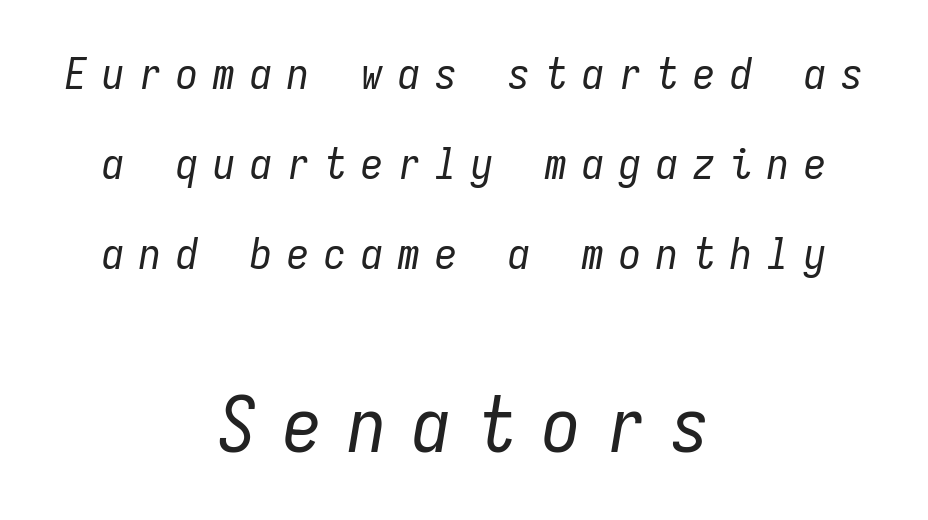
The image shows 77 px regular-weight, condensed type, italic (leaning right), monospaced; set centered, loose line spacing (2.04x), unusually wide letter spacing (+0.34 em), not underlined; the second (bottom) block is 1.75x larger; low stroke contrast and a medium x-height.
